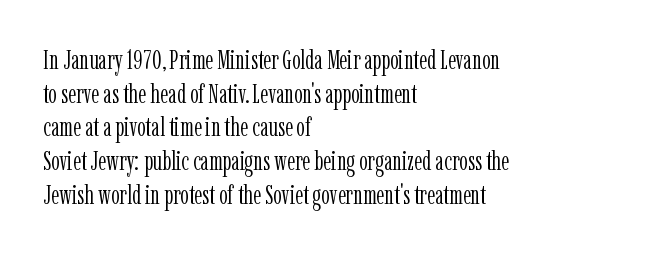
{"italic": "no", "bold": "no", "underline": "no", "align": "left", "line_spacing": "normal", "line_spacing_ratio": 1.25, "letter_spacing": "normal", "letter_spacing_em": 0.0, "glyph_px": 27}
